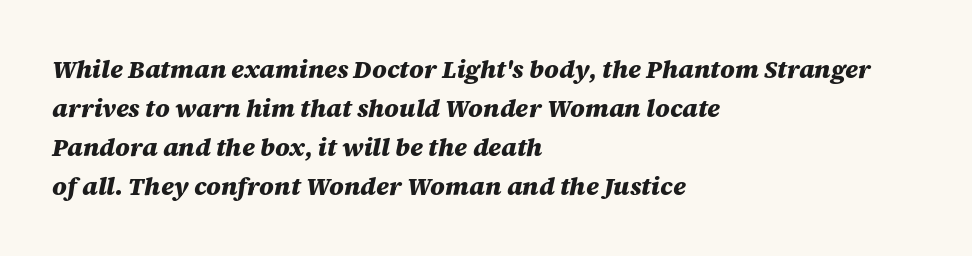
The image shows 25 px bold type, italic (leaning right); set left-aligned, normal line spacing (1.56x), normal letter spacing, not underlined.
